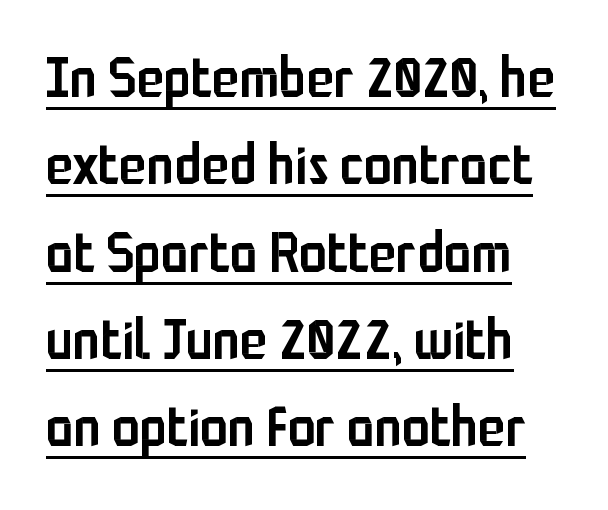
The passage shown is semibold, sitting just below true bold. Is this a fixed-width face? No — the glyphs have proportional, varying widths. What decoration does the sample have? An underline. These lines sit exactly where default settings would place them. What stands out about the letter spacing? Nothing — it is the standard amount. No feet cap the strokes, marking this as sans-serif type.
